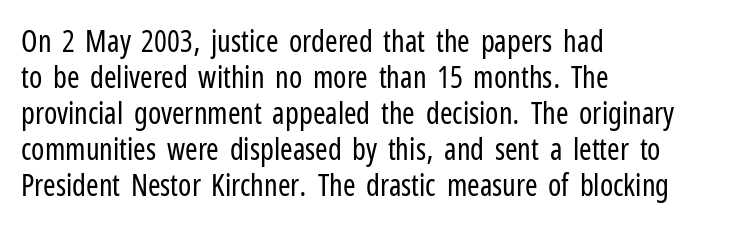
You could call the tracking neutral — neither tight nor loose. No letter is thick-stroked: the sample isn't bold. This sample has the flowing, uneven cadence of proportional lettering. Underline: absent. Every row of glyphs begins at an identical x-position on the left.
